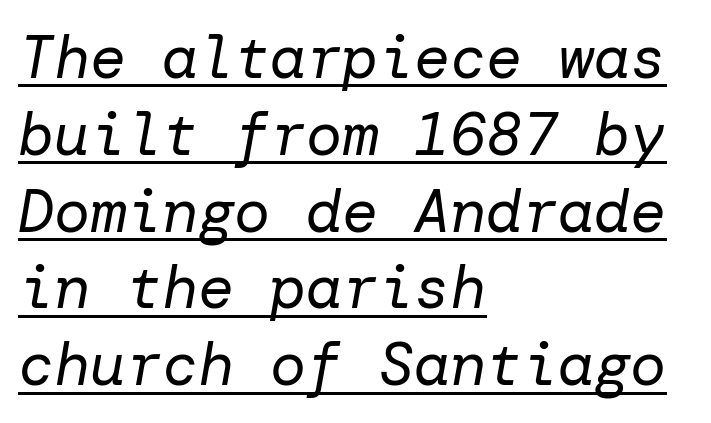
The image shows 60 px regular-weight type, italic (leaning right); set left-aligned, normal line spacing (1.28x), normal letter spacing, underlined; low stroke contrast and a medium x-height.
